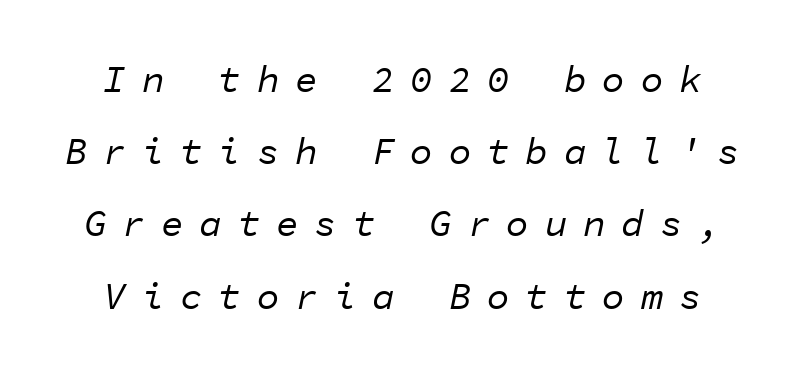
{"italic": "yes", "lean": "right", "slant_degrees": 11, "bold": "no", "weight": "regular", "width": "normal", "stroke_contrast": "low", "x_height": "medium", "monospaced": "yes", "underline": "no", "line_spacing": "loose", "line_spacing_ratio": 1.9, "letter_spacing": "wide", "letter_spacing_em": 0.41, "glyph_px": 38}
